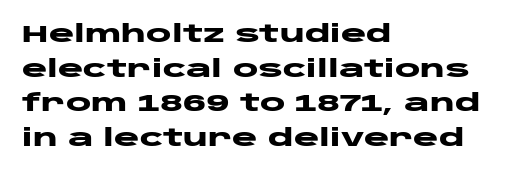
Rule under the text: the space is simply empty. Nothing unusual about the tracking: characters are spaced as the font intends. Leading: standard. This sample uses an upright cut, with every glyph sitting square on the baseline. Set as a true bold cut, around the 700 mark. Line beginnings align vertically; line endings do not.
